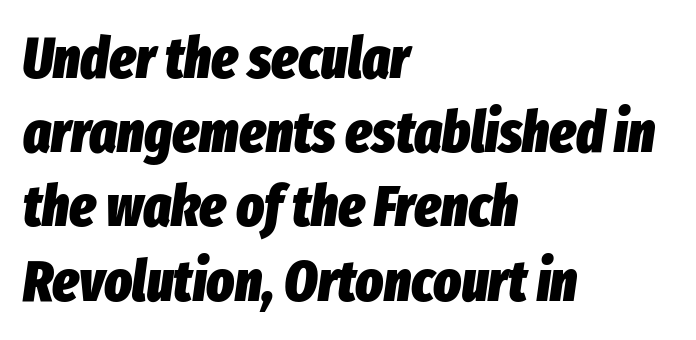
Quick note: underline off. Each glyph is drawn with heavy, bold strokes. The passage shown leans; its letterforms are oblique. The leading is moderate, giving the passage an even texture. The tracking reads as untouched default to a designer's eye.
